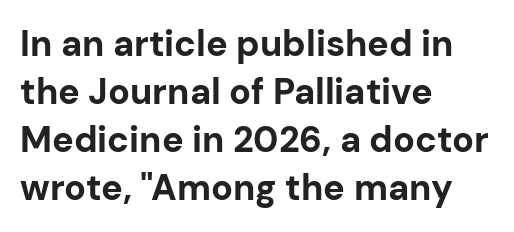
The image shows 36 px bold sans-serif type, upright; set left-aligned, normal line spacing (1.33x), normal letter spacing, not underlined; low stroke contrast and a medium x-height.
